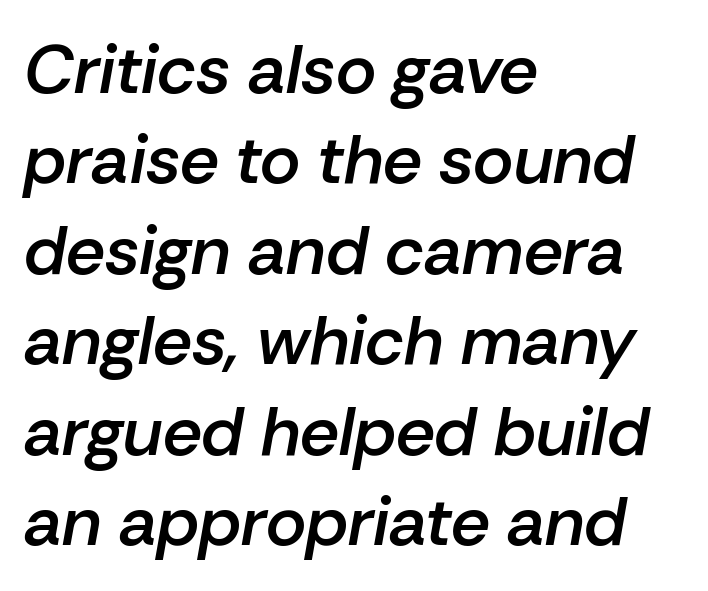
The image shows 69 px semibold type, italic (leaning right); set left-aligned, normal line spacing (1.31x), normal letter spacing, not underlined; low stroke contrast and a medium x-height.
